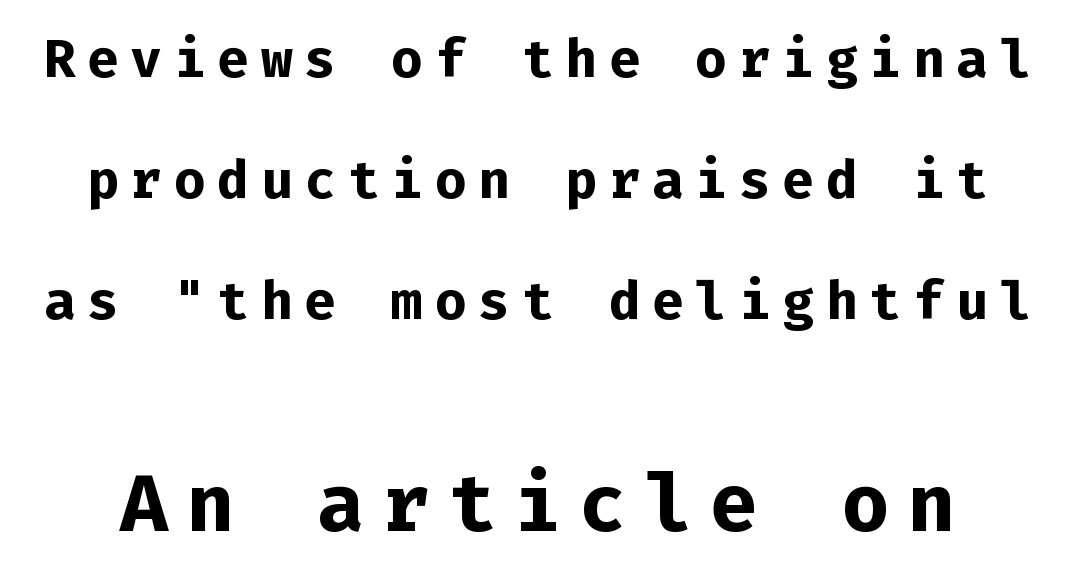
Q: Is the text bold? A: Yes.
Q: Is the text italic (slanted)? A: No, it is upright.
Q: Is the typeface a serif or a sans-serif typeface? A: Sans-serif.
Q: Is the text underlined? A: No.
Q: Is the spacing between letters normal or unusually wide? A: Unusually wide.
Q: Is the spacing between lines tight, normal or loose? A: Loose.
Q: Which block of text is set in a larger size, the first (top) or the second (bottom)? A: The second (bottom) one.
Q: Width (condensed, normal, or wide)? A: Normal.
Q: Stroke contrast? A: Low.
Q: x-height? A: Medium.
Q: Monospaced? A: Yes.
